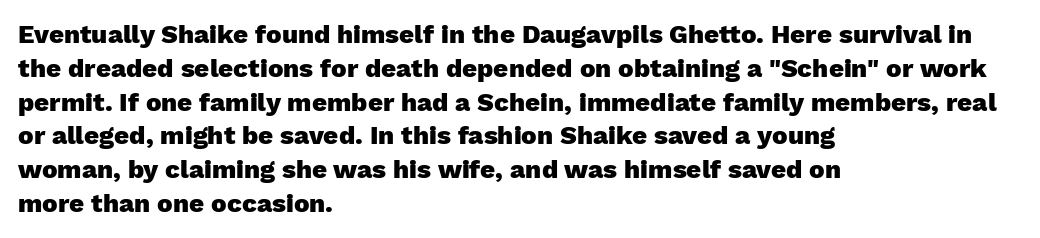
Q: Is the text bold? A: Yes.
Q: Is the text italic (slanted)? A: No, it is upright.
Q: Is the text underlined? A: No.
Q: How is the paragraph aligned? A: Left-aligned.
Q: Is the spacing between letters normal or unusually wide? A: Normal.
Q: Is the spacing between lines tight, normal or loose? A: Normal.
